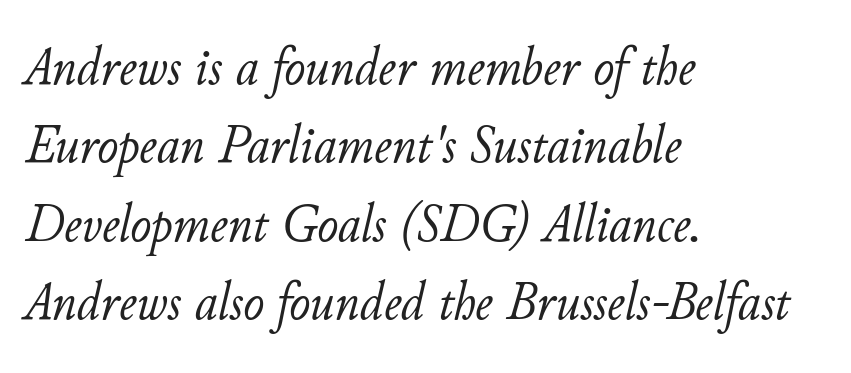
Q: Is the text bold? A: No.
Q: Is the text italic (slanted)? A: Yes, it leans right by about 11 degrees.
Q: Is the text underlined? A: No.
Q: How is the paragraph aligned? A: Left-aligned.
Q: Is the spacing between letters normal or unusually wide? A: Normal.
Q: Is the spacing between lines tight, normal or loose? A: Normal.
Q: Width (condensed, normal, or wide)? A: Normal.
Q: Stroke contrast? A: Low.
Q: x-height? A: Small.
Q: Monospaced? A: No.
